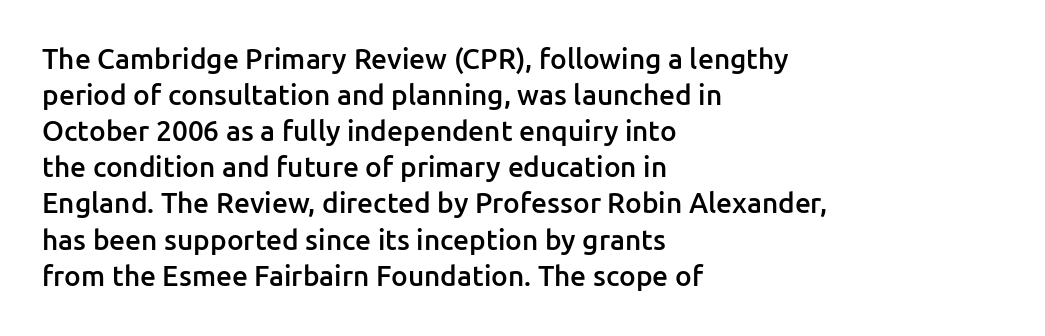
The image shows 28 px semibold sans-serif type, upright; set left-aligned, normal line spacing (1.29x), normal letter spacing, not underlined; low stroke contrast and a medium x-height.
